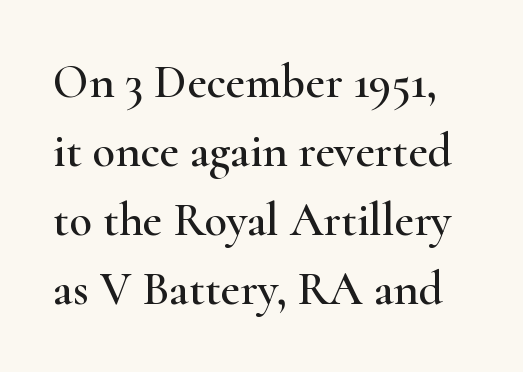
{"serif": "yes", "italic": "no", "width": "wide", "stroke_contrast": "high", "x_height": "small", "monospaced": "no", "underline": "no", "line_spacing": "normal", "line_spacing_ratio": 1.47, "letter_spacing": "normal", "letter_spacing_em": 0.0, "glyph_px": 47}
